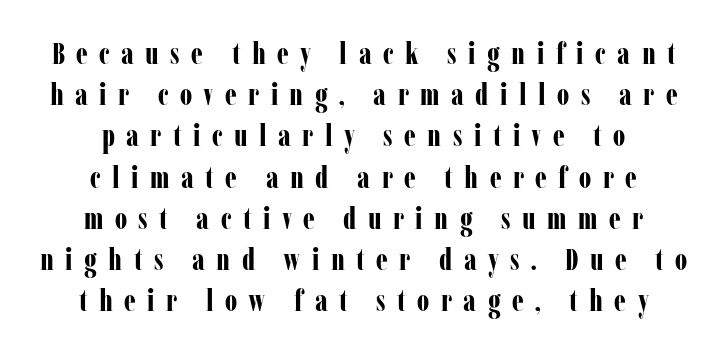
{"serif": "yes", "italic": "no", "bold": "yes", "weight": "bold", "width": "condensed", "stroke_contrast": "low", "x_height": "medium", "monospaced": "no", "underline": "no", "align": "center", "line_spacing": "normal", "line_spacing_ratio": 1.33, "letter_spacing": "wide", "letter_spacing_em": 0.37, "glyph_px": 31}
